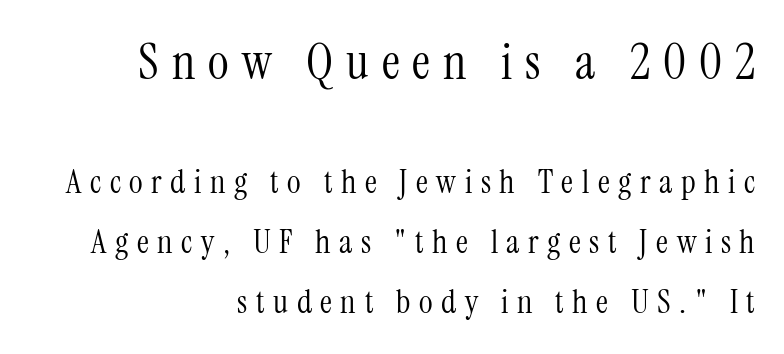
Q: Is the text bold? A: No.
Q: Is the text italic (slanted)? A: No, it is upright.
Q: Is the typeface a serif or a sans-serif typeface? A: Serif.
Q: Is the text underlined? A: No.
Q: How is the paragraph aligned? A: Right-aligned.
Q: Is the spacing between letters normal or unusually wide? A: Unusually wide.
Q: Which block of text is set in a larger size, the first (top) or the second (bottom)? A: The first (top) one.
Q: Width (condensed, normal, or wide)? A: Condensed.
Q: Stroke contrast? A: Medium.
Q: x-height? A: Medium.
Q: Monospaced? A: No.
